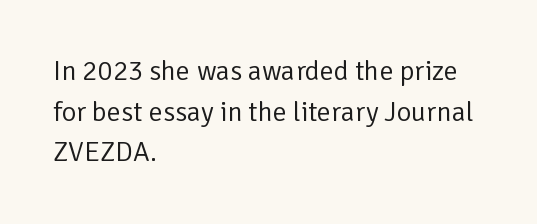
Think of a printed novel: that variable character pitch is what you see here. The strokes carry an ordinary text weight at most. Short and long lines alike share a common starting point at left. The designer went with a sans here, leaving each stem footless. The face used here is rendered with its standard letterfit. Any mark beneath the type? The region is blank.
